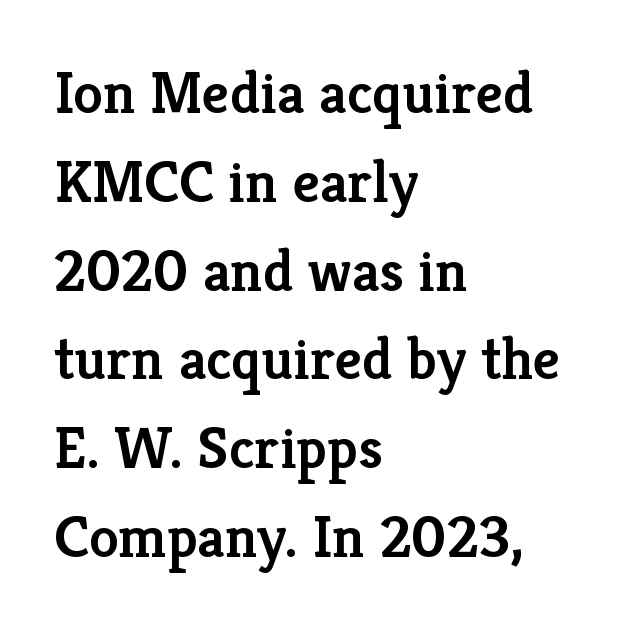
The image shows 60 px semibold serif type, upright; set left-aligned, normal line spacing (1.48x), normal letter spacing, not underlined; low stroke contrast and a medium x-height.
